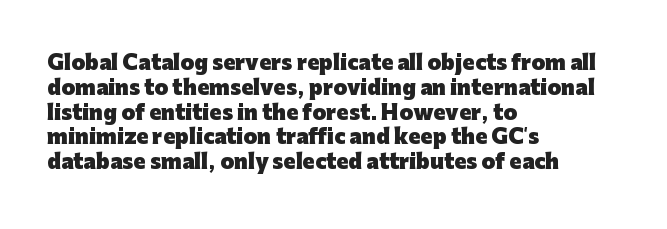
Q: Is the text bold? A: Yes.
Q: Is the text italic (slanted)? A: No, it is upright.
Q: Is the text underlined? A: No.
Q: How is the paragraph aligned? A: Left-aligned.
Q: Is the spacing between letters normal or unusually wide? A: Normal.
